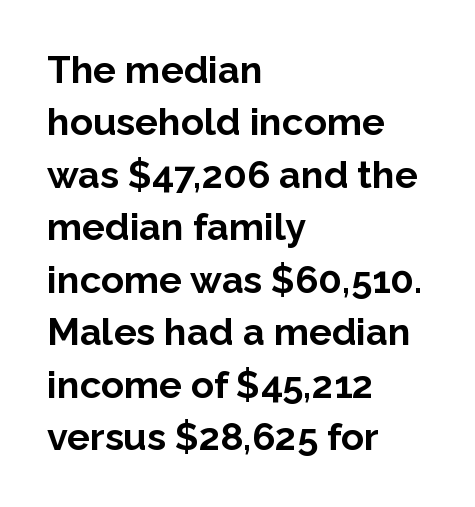
This is roman type, the default non-slanted kind. The foot of each line stays bare and open. Character widths vary here, with narrow letters taking less room than wide ones. Successive baselines arrive at the customary interval. These lines keep a tight, regular rhythm from letter to letter.
